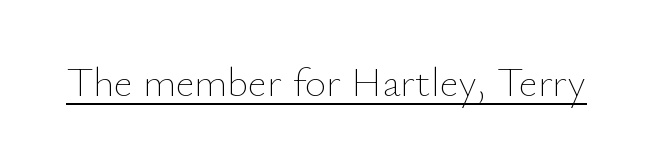
{"italic": "no", "bold": "no", "weight": "thin", "width": "normal", "stroke_contrast": "low", "x_height": "small", "monospaced": "no", "underline": "yes", "letter_spacing": "normal", "letter_spacing_em": 0.0, "glyph_px": 41}
